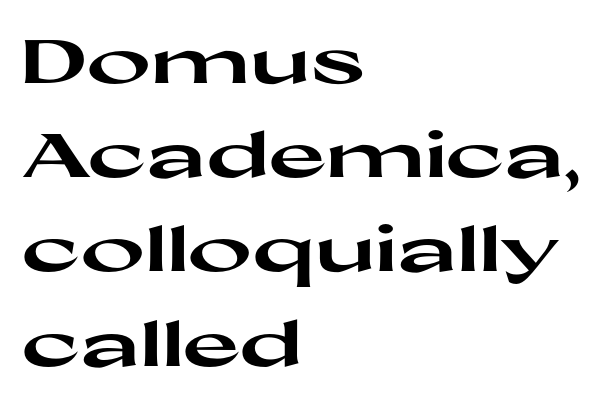
The image shows 62 px heavy, wide sans-serif type, upright; set left-aligned, normal line spacing (1.52x), normal letter spacing, not underlined; high stroke contrast and a medium x-height.
